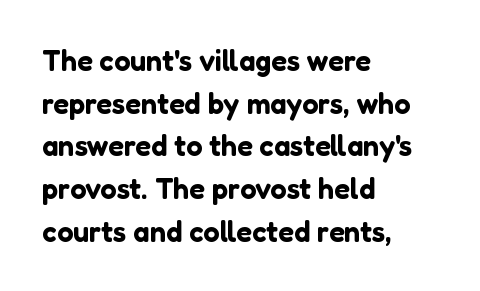
The image shows 29 px sans-serif type, upright; set left-aligned, normal line spacing (1.47x), normal letter spacing, not underlined; low stroke contrast and a medium x-height.
